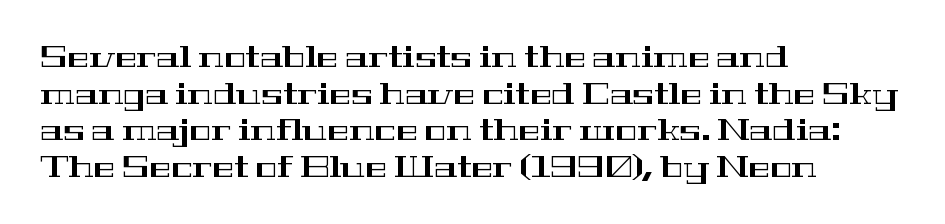
The image shows 29 px wide serif type, upright; set left-aligned, normal line spacing (1.26x), normal letter spacing, not underlined; high stroke contrast and a medium x-height.
